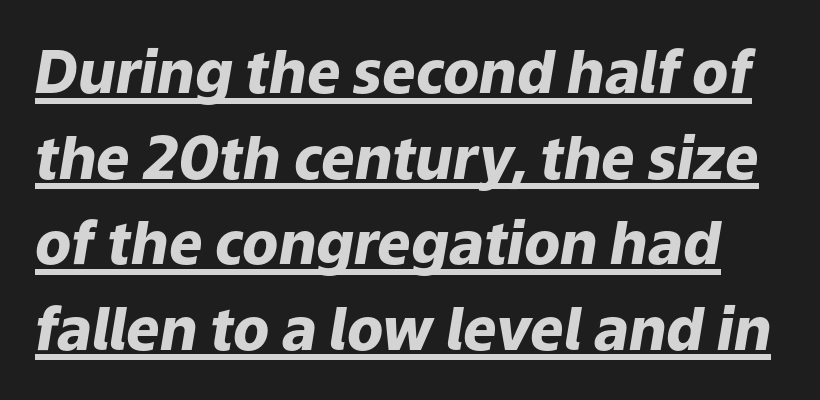
The image shows 59 px heavy type, italic (leaning right); set normal line spacing (1.45x), normal letter spacing, underlined; low stroke contrast and a medium x-height.
